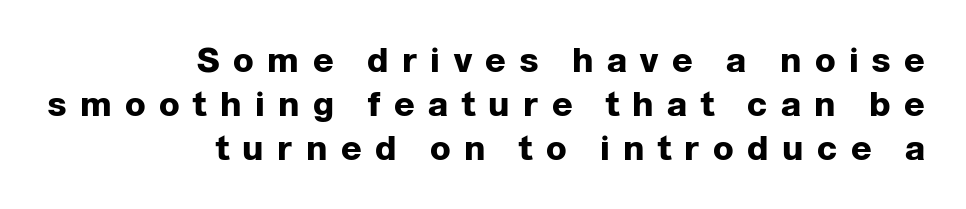
{"serif": "no", "italic": "no", "bold": "yes", "weight": "heavy", "width": "normal", "stroke_contrast": "low", "x_height": "medium", "monospaced": "no", "underline": "no", "align": "right", "line_spacing": "normal", "line_spacing_ratio": 1.29, "letter_spacing": "wide", "letter_spacing_em": 0.4, "glyph_px": 34}
